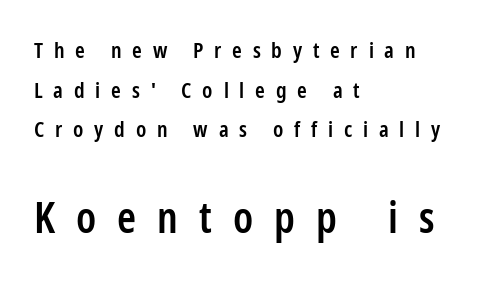
These lines are rendered in a variable-pitch font. The face used here is rendered with a markedly widened letterfit. Left-aligned paragraph, ragged on the right. Of the two passages, the one underneath uses the larger point size. Descenders hang freely into open space. The typesetting leans somewhat heavy: a semibold.
